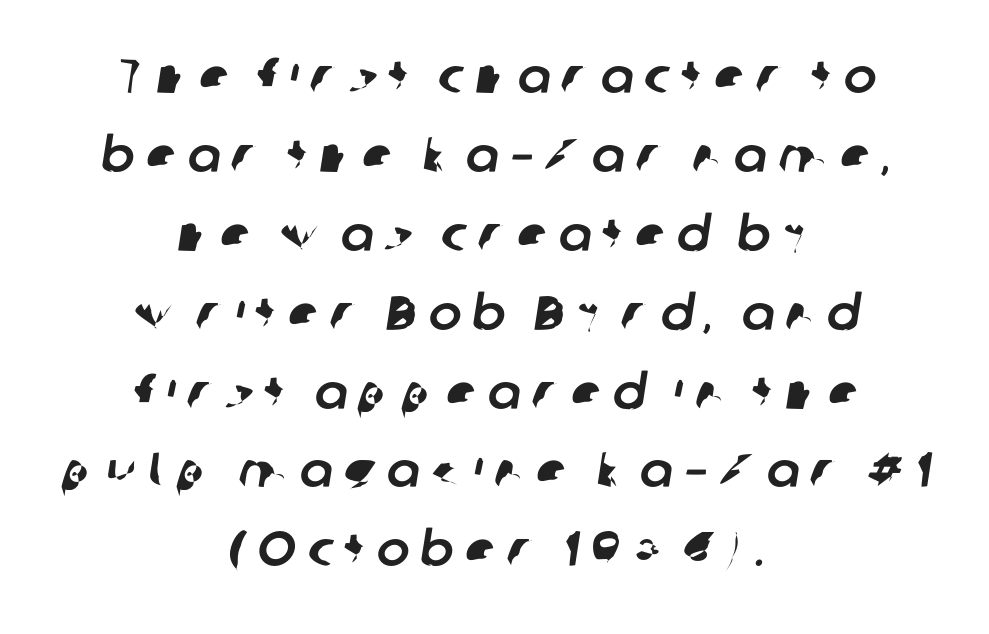
{"serif": "no", "width": "normal", "stroke_contrast": "low", "x_height": "medium", "monospaced": "no", "underline": "no", "align": "center", "line_spacing": "normal", "line_spacing_ratio": 1.61, "letter_spacing": "wide", "letter_spacing_em": 0.23, "glyph_px": 49}
